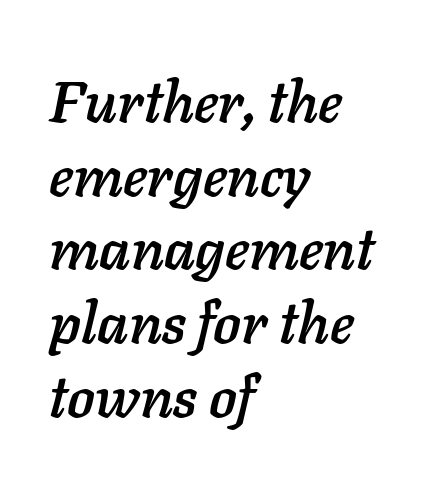
The image shows 58 px text type, italic (leaning right); set left-aligned, normal line spacing (1.27x), normal letter spacing, not underlined; low stroke contrast and a medium x-height.
